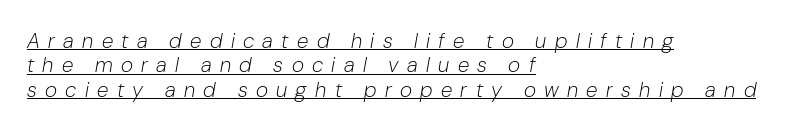
The image shows 21 px text type, italic (leaning right); set left-aligned, line spacing 1.16x, unusually wide letter spacing (+0.4 em), underlined.
